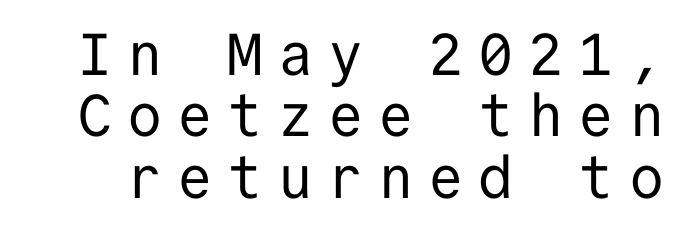
The image shows 59 px regular-weight sans-serif type, upright, monospaced; set tight line spacing (1.04x), unusually wide letter spacing (+0.25 em), not underlined; low stroke contrast and a medium x-height.
